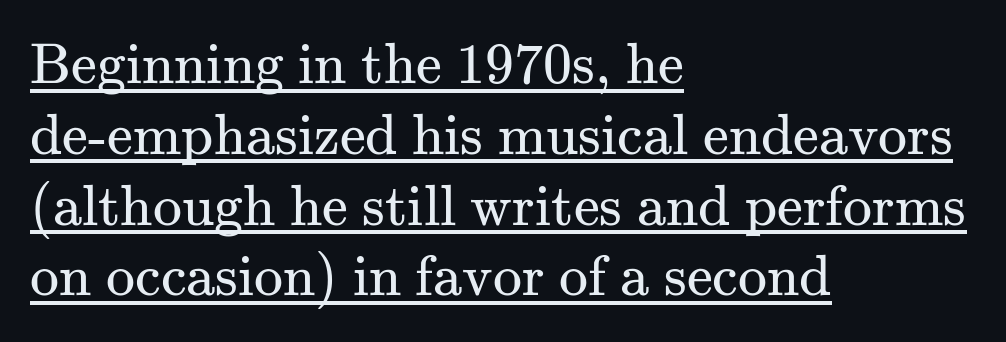
{"serif": "yes", "italic": "no", "bold": "no", "weight": "regular", "width": "normal", "stroke_contrast": "medium", "x_height": "small", "monospaced": "no", "underline": "yes", "align": "left", "line_spacing_ratio": 1.22, "letter_spacing": "normal", "letter_spacing_em": 0.0, "glyph_px": 58}
